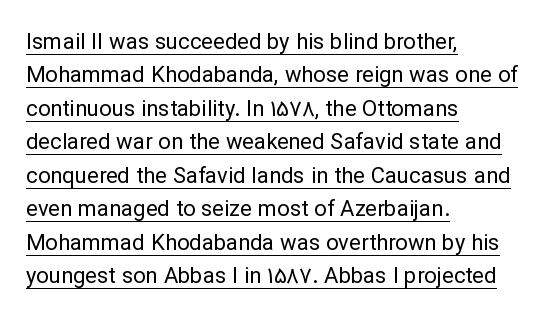
Q: Is the text bold? A: No.
Q: Is the text italic (slanted)? A: No, it is upright.
Q: Is the text underlined? A: Yes.
Q: How is the paragraph aligned? A: Left-aligned.
Q: Is the spacing between letters normal or unusually wide? A: Normal.
Q: Is the spacing between lines tight, normal or loose? A: Normal.
